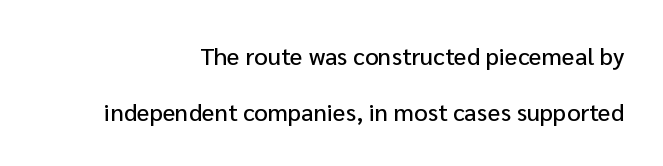
{"italic": "no", "underline": "no", "align": "right", "line_spacing": "loose", "line_spacing_ratio": 2.33, "letter_spacing": "normal", "letter_spacing_em": 0.0, "glyph_px": 24}
